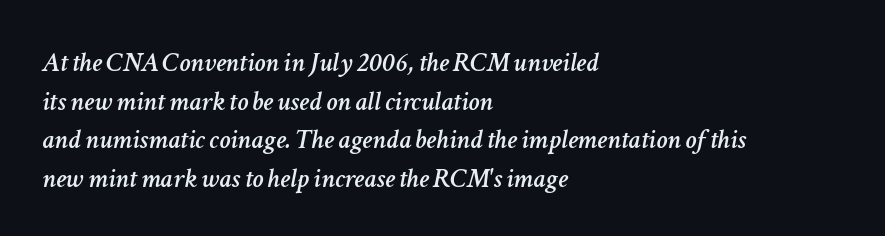
Q: Is the text italic (slanted)? A: Yes, it leans right by about 11 degrees.
Q: Is the text underlined? A: No.
Q: How is the paragraph aligned? A: Left-aligned.
Q: Is the spacing between letters normal or unusually wide? A: Normal.
Q: Is the spacing between lines tight, normal or loose? A: Normal.
Q: Width (condensed, normal, or wide)? A: Normal.
Q: Stroke contrast? A: Low.
Q: x-height? A: Medium.
Q: Monospaced? A: No.
